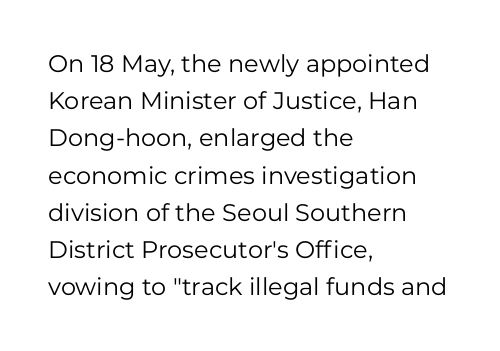
{"italic": "no", "bold": "no", "underline": "no", "align": "left", "line_spacing": "normal", "line_spacing_ratio": 1.55, "letter_spacing": "normal", "letter_spacing_em": 0.0, "glyph_px": 24}
